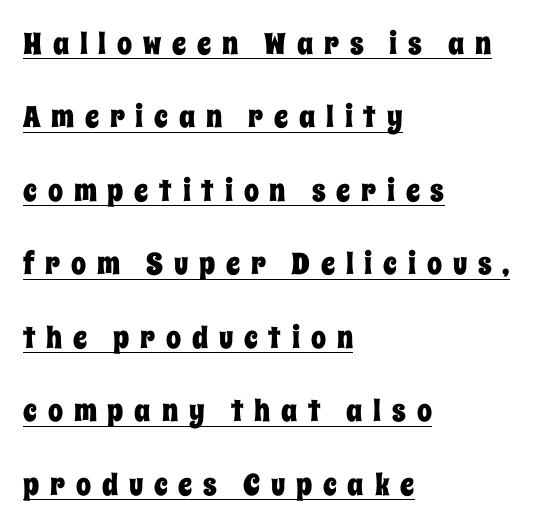
Q: Is the text italic (slanted)? A: No, it is upright.
Q: Is the text underlined? A: Yes.
Q: How is the paragraph aligned? A: Left-aligned.
Q: Is the spacing between letters normal or unusually wide? A: Unusually wide.
Q: Is the spacing between lines tight, normal or loose? A: Loose.
Q: Width (condensed, normal, or wide)? A: Condensed.
Q: Stroke contrast? A: Low.
Q: x-height? A: Large.
Q: Monospaced? A: No.
